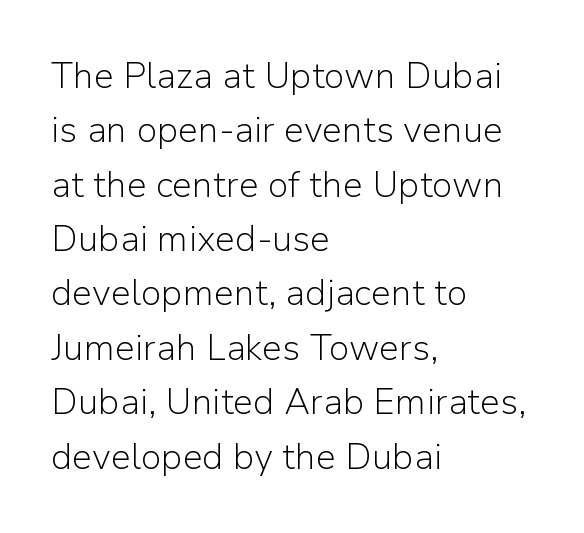
{"serif": "no", "italic": "no", "bold": "no", "weight": "light", "width": "normal", "stroke_contrast": "low", "x_height": "medium", "monospaced": "no", "underline": "no", "align": "left", "line_spacing": "normal", "line_spacing_ratio": 1.51, "letter_spacing": "normal", "letter_spacing_em": 0.0, "glyph_px": 36}
